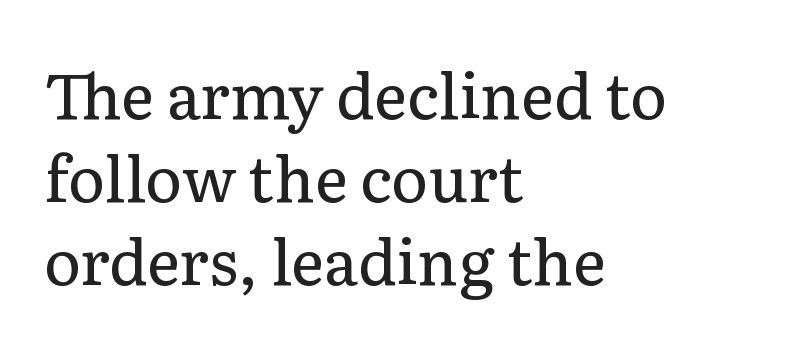
Q: Is the text bold? A: No.
Q: Is the text italic (slanted)? A: No, it is upright.
Q: Is the typeface a serif or a sans-serif typeface? A: Serif.
Q: Is the text underlined? A: No.
Q: How is the paragraph aligned? A: Left-aligned.
Q: Is the spacing between letters normal or unusually wide? A: Normal.
Q: Is the spacing between lines tight, normal or loose? A: Normal.
Q: Width (condensed, normal, or wide)? A: Normal.
Q: Stroke contrast? A: Low.
Q: x-height? A: Medium.
Q: Monospaced? A: No.
